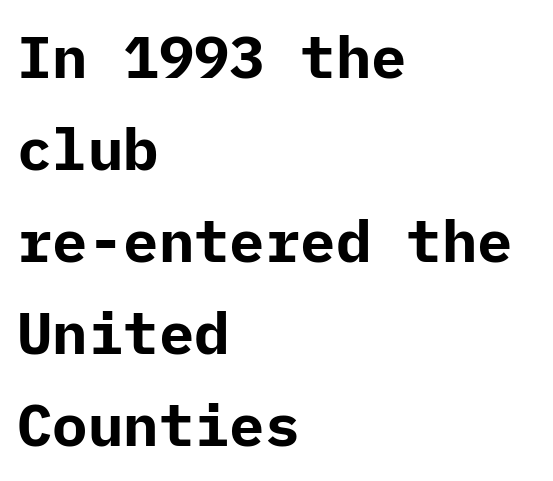
Q: Is the text bold? A: Yes.
Q: Is the text italic (slanted)? A: No, it is upright.
Q: Is the typeface a serif or a sans-serif typeface? A: Sans-serif.
Q: Is the text underlined? A: No.
Q: How is the paragraph aligned? A: Left-aligned.
Q: Is the spacing between letters normal or unusually wide? A: Normal.
Q: Is the spacing between lines tight, normal or loose? A: Normal.
Q: Width (condensed, normal, or wide)? A: Normal.
Q: Stroke contrast? A: Low.
Q: x-height? A: Medium.
